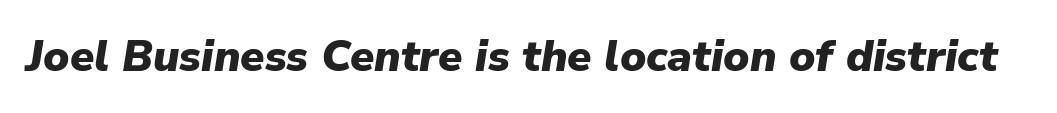
The image shows 44 px heavy type, italic (leaning right); set normal letter spacing, not underlined; low stroke contrast and a medium x-height.
